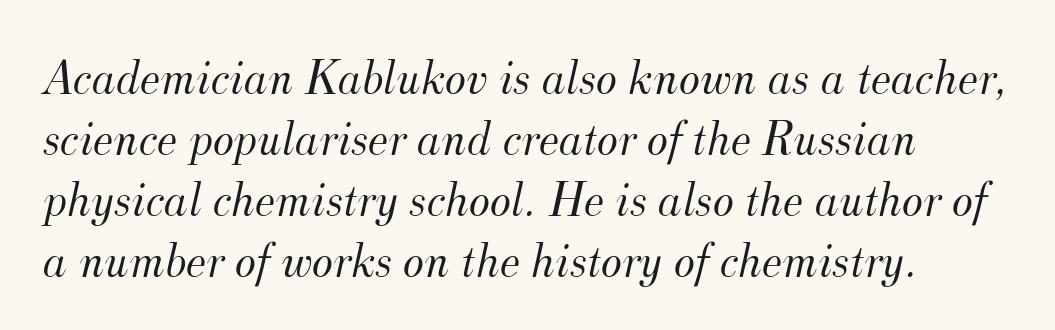
Stroke terminals: seriffed. Check under the words: just untouched page. Note the varied advance widths — an 'i' is clearly narrower than an 'm'. The typesetting does not lean heavy: it is not bold. The glyphs look as if they've been sheared to an angle. Words appear dense and cohesive because spacing is normal.
